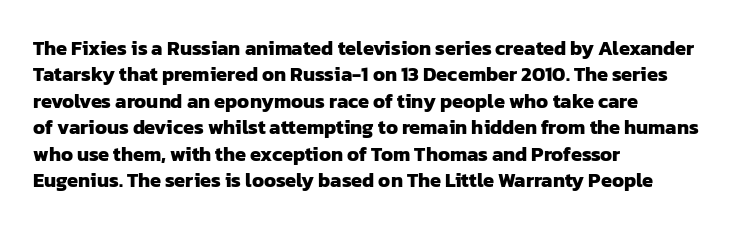
Q: Is the text bold? A: Yes.
Q: Is the text underlined? A: No.
Q: How is the paragraph aligned? A: Left-aligned.
Q: Is the spacing between letters normal or unusually wide? A: Normal.
Q: Is the spacing between lines tight, normal or loose? A: Normal.
